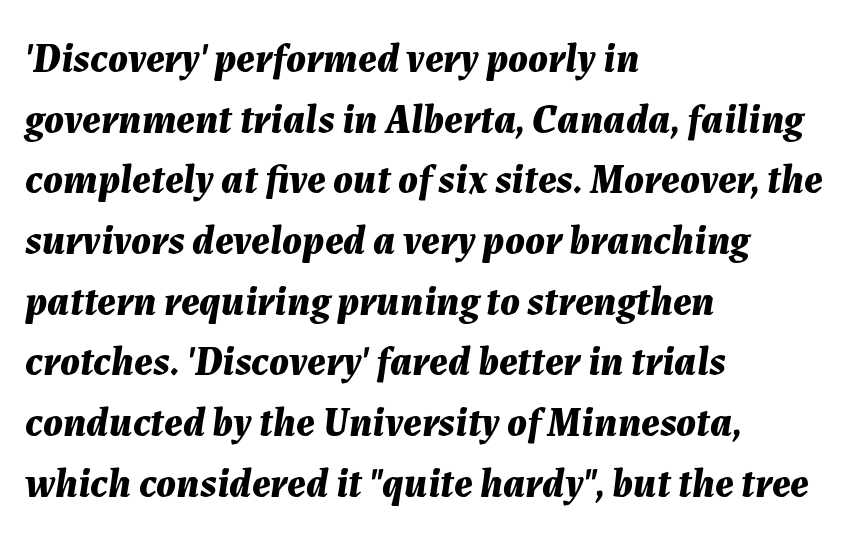
Q: Is the text bold? A: Yes.
Q: Is the text italic (slanted)? A: Yes, it leans right by about 7 degrees.
Q: Is the text underlined? A: No.
Q: How is the paragraph aligned? A: Left-aligned.
Q: Is the spacing between letters normal or unusually wide? A: Normal.
Q: Is the spacing between lines tight, normal or loose? A: Normal.
Q: Width (condensed, normal, or wide)? A: Normal.
Q: Stroke contrast? A: Medium.
Q: x-height? A: Medium.
Q: Monospaced? A: No.
